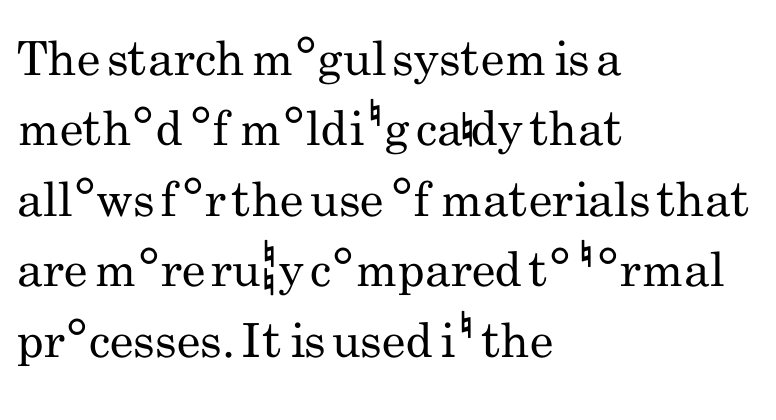
Q: Is the text bold? A: No.
Q: Is the text italic (slanted)? A: No, it is upright.
Q: Is the typeface a serif or a sans-serif typeface? A: Sans-serif.
Q: Is the text underlined? A: No.
Q: How is the paragraph aligned? A: Left-aligned.
Q: Is the spacing between letters normal or unusually wide? A: Normal.
Q: Is the spacing between lines tight, normal or loose? A: Normal.
Q: Width (condensed, normal, or wide)? A: Condensed.
Q: Stroke contrast? A: Low.
Q: x-height? A: Small.
Q: Monospaced? A: No.
